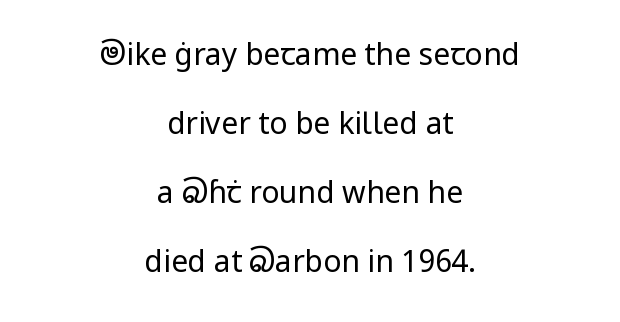
Beneath every word, the page is bare. The passage shown is not bold in any degree. Observe the ordinary spacing: letters are neighbours, not strangers. In terms of posture, this sample is upright.
